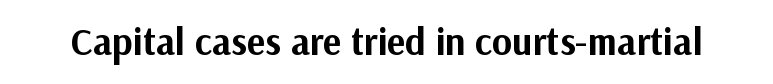
Each letter keeps its own natural width here, so spacing adapts to shape. Rendered with straight, roman letterforms. Letter spacing: default. Look at the bottom of the vertical strokes: they stop flat, with no serifs. The passage shown is not underscored anywhere. Emphasis by weight is at full strength: bold.
